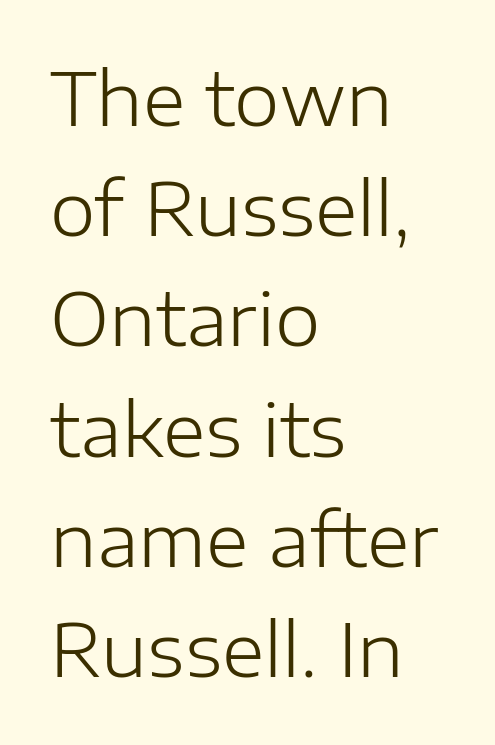
Look at the tracking — it's just the regular setting, nothing added. Does the type have serifs? No, each stem ends abruptly. Is the block centered? No — it sits flush against the left margin. Summary of vertical rhythm: regular, with standard interline spacing. Descender tails drop into unmarked territory. The weight tops out at a normal text grade.
